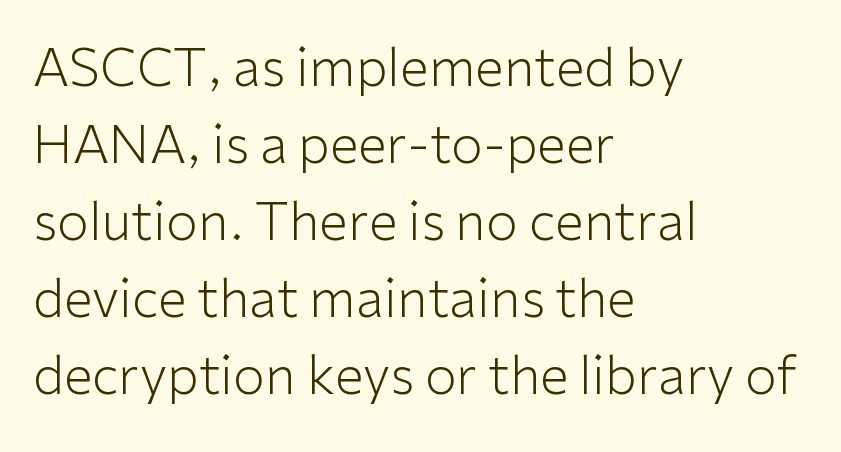
Q: Is the text bold? A: No.
Q: Is the text italic (slanted)? A: No, it is upright.
Q: Is the typeface a serif or a sans-serif typeface? A: Sans-serif.
Q: Is the text underlined? A: No.
Q: How is the paragraph aligned? A: Left-aligned.
Q: Is the spacing between letters normal or unusually wide? A: Normal.
Q: Is the spacing between lines tight, normal or loose? A: Normal.
Q: Width (condensed, normal, or wide)? A: Normal.
Q: Stroke contrast? A: Low.
Q: x-height? A: Medium.
Q: Monospaced? A: No.
